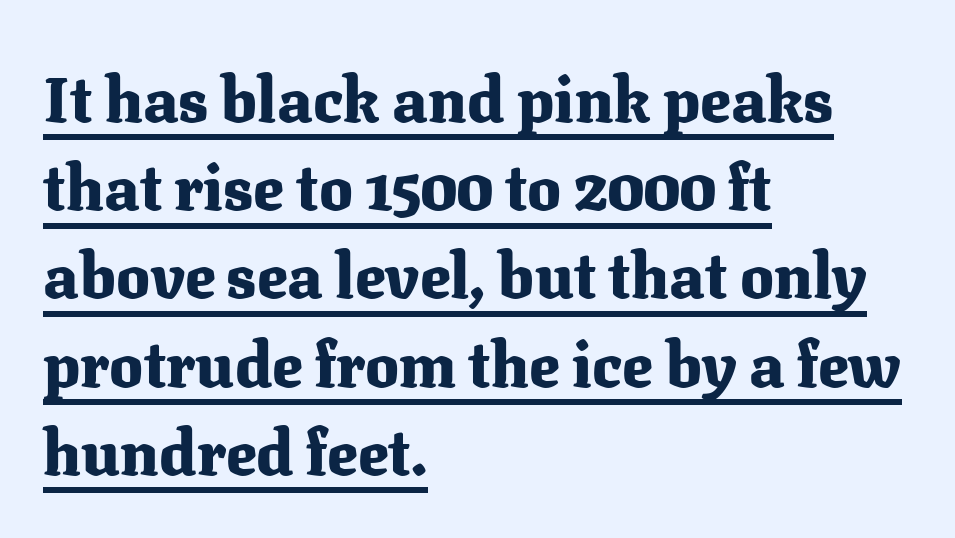
The image shows 63 px heavy serif type, upright; set left-aligned, normal line spacing (1.4x), normal letter spacing, underlined; medium stroke contrast and a medium x-height.
